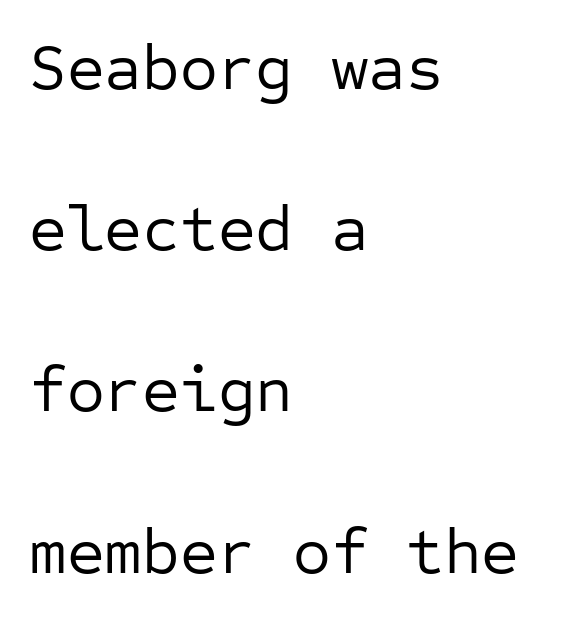
Do the characters align in a grid? Yes, the font is monospaced. Summary of weight: not heavy and not bold. The paragraph has a hard left edge and a soft right edge. Letterform terminals end flat and unadorned throughout the passage. In terms of leading, this rendering errs on the spacious side.
